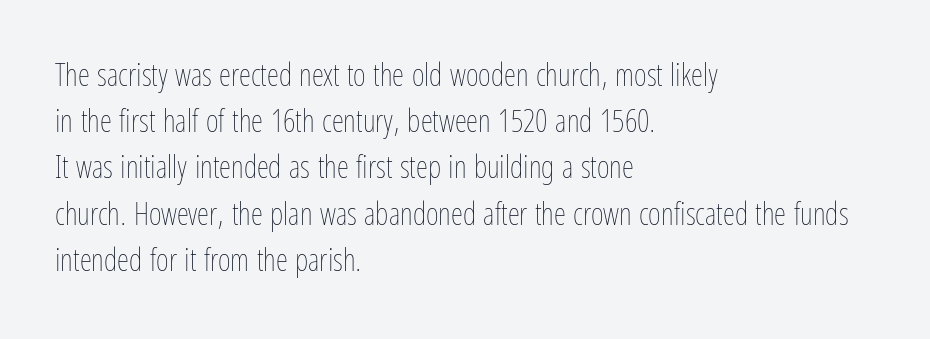
Horizontally, the lines are justified to the leading edge only. You could not count columns in this text — the font is proportionally spaced. Check under the words: just untouched page. Italic: no, the glyphs are upright roman. Weight: not bold — regular or lighter.
